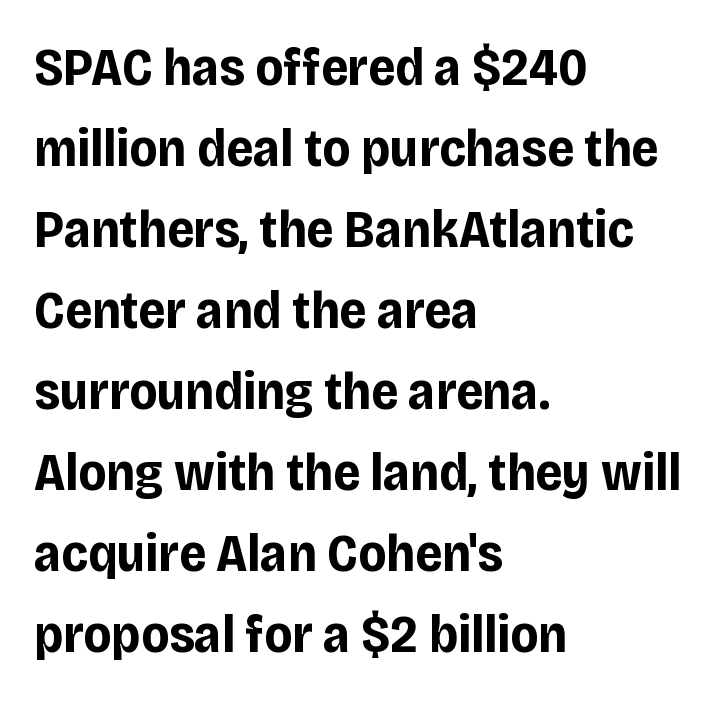
{"serif": "no", "italic": "no", "bold": "yes", "weight": "bold", "width": "condensed", "stroke_contrast": "low", "x_height": "large", "monospaced": "no", "underline": "no", "align": "left", "line_spacing": "normal", "line_spacing_ratio": 1.5, "letter_spacing": "normal", "letter_spacing_em": 0.0, "glyph_px": 54}
